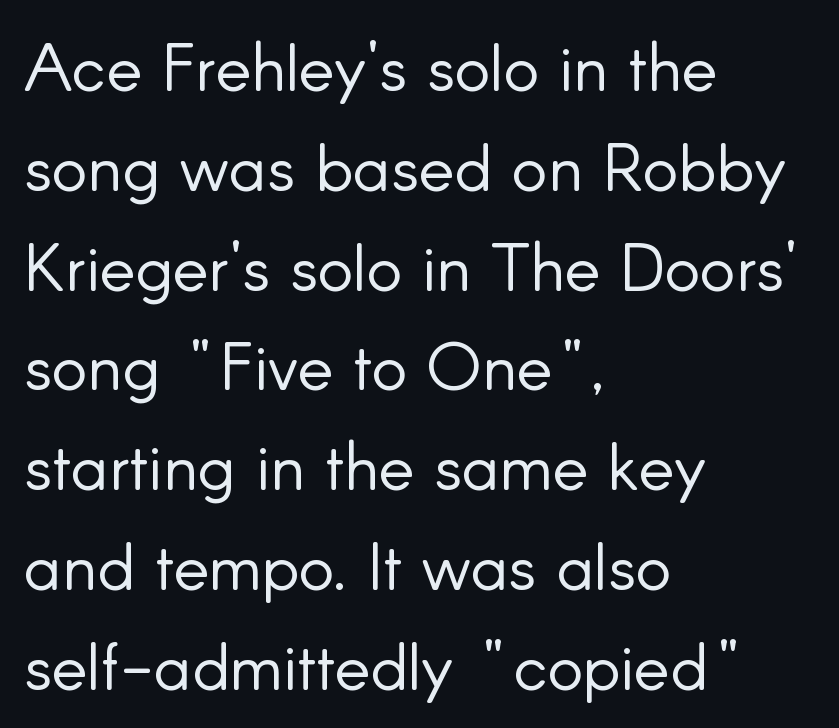
The image shows 67 px light sans-serif type, upright; set left-aligned, normal line spacing (1.49x), normal letter spacing, not underlined; low stroke contrast and a small x-height.
